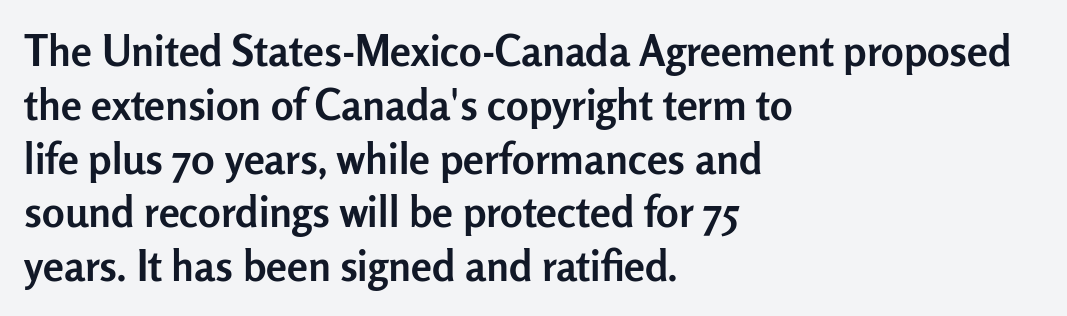
Q: Is the text bold? A: Yes.
Q: Is the text italic (slanted)? A: No, it is upright.
Q: Is the typeface a serif or a sans-serif typeface? A: Sans-serif.
Q: Is the text underlined? A: No.
Q: How is the paragraph aligned? A: Left-aligned.
Q: Is the spacing between letters normal or unusually wide? A: Normal.
Q: Is the spacing between lines tight, normal or loose? A: Normal.
Q: Width (condensed, normal, or wide)? A: Normal.
Q: Stroke contrast? A: Low.
Q: x-height? A: Medium.
Q: Monospaced? A: No.
